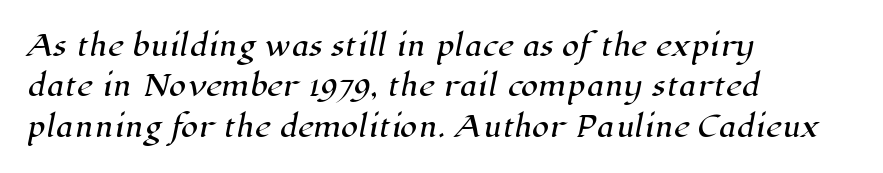
Each row of text sits above clean, open space. Check where the strokes stop: tiny serifs finish them off. This sample uses plain, unmodified letter spacing. The lines are quadded left. This sample keeps an unexceptional amount of space between lines. Think of a printed novel: that variable character pitch is what you see here.
